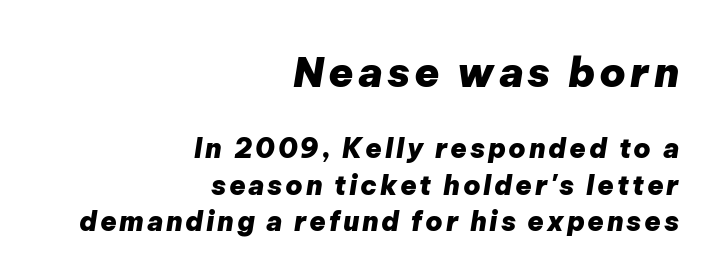
The image shows 41 px heavy type, italic (leaning right); set right-aligned, normal line spacing (1.35x), not underlined; the first (top) block is 1.52x larger; low stroke contrast and a medium x-height.
